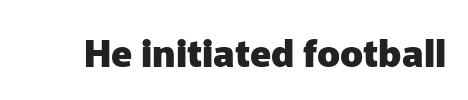
{"serif": "no", "italic": "no", "bold": "yes", "weight": "heavy", "width": "normal", "stroke_contrast": "low", "x_height": "medium", "monospaced": "no", "underline": "no", "letter_spacing": "normal", "letter_spacing_em": 0.0, "glyph_px": 38}
